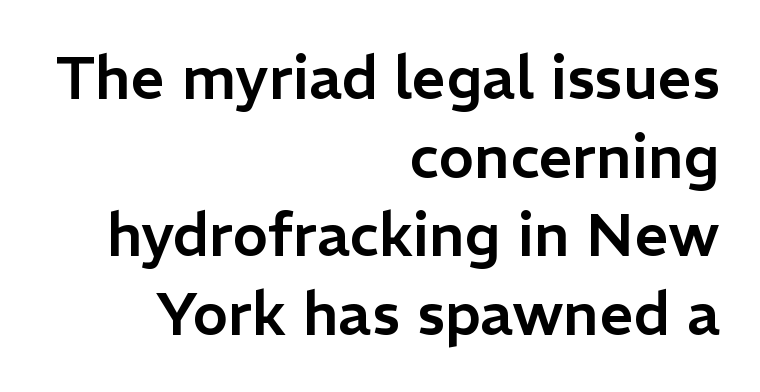
No feet cap the strokes, marking this as sans-serif type. Baseline-to-baseline distance is the conventional proportion of letter height. A clean baseline with only descenders dipping below it. Tall strokes in this sample are plumb rather than angled. There is no visible air inserted between adjacent glyphs.
